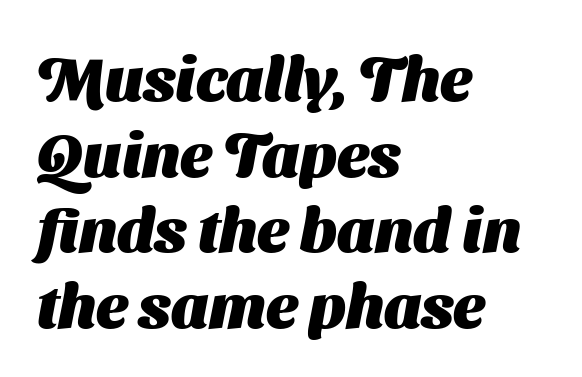
Q: Is the text bold? A: Yes.
Q: Is the typeface a serif or a sans-serif typeface? A: Sans-serif.
Q: Is the text underlined? A: No.
Q: How is the paragraph aligned? A: Left-aligned.
Q: Is the spacing between letters normal or unusually wide? A: Normal.
Q: Width (condensed, normal, or wide)? A: Normal.
Q: Stroke contrast? A: Medium.
Q: x-height? A: Medium.
Q: Monospaced? A: No.
